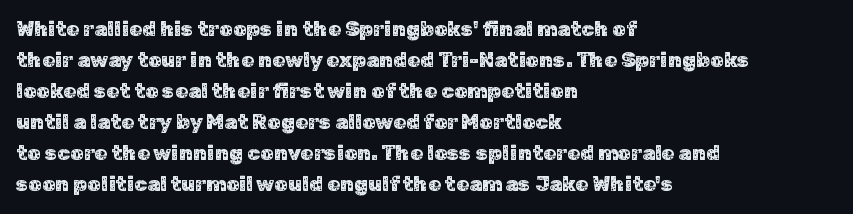
{"italic": "no", "underline": "no", "align": "left", "line_spacing": "normal", "line_spacing_ratio": 1.48, "letter_spacing": "normal", "letter_spacing_em": 0.0, "glyph_px": 21}
